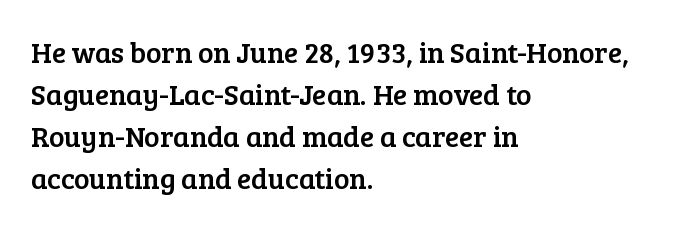
Q: Is the text italic (slanted)? A: No, it is upright.
Q: Is the typeface a serif or a sans-serif typeface? A: Serif.
Q: Is the text underlined? A: No.
Q: How is the paragraph aligned? A: Left-aligned.
Q: Is the spacing between letters normal or unusually wide? A: Normal.
Q: Is the spacing between lines tight, normal or loose? A: Normal.
Q: Width (condensed, normal, or wide)? A: Normal.
Q: Stroke contrast? A: Low.
Q: x-height? A: Medium.
Q: Monospaced? A: No.
